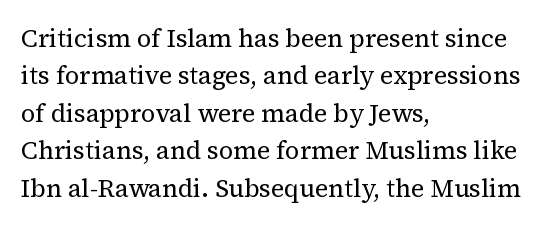
The image shows 25 px text type, upright; set left-aligned, normal line spacing (1.5x), normal letter spacing, not underlined.
